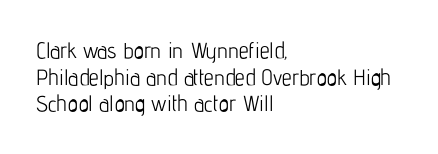
The image shows 22 px text type, upright; set left-aligned, line spacing 1.21x, normal letter spacing, not underlined.
